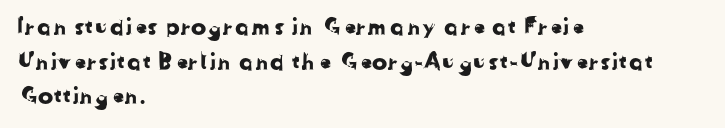
{"underline": "no", "align": "left", "line_spacing": "normal", "line_spacing_ratio": 1.51, "letter_spacing": "normal", "letter_spacing_em": 0.0, "glyph_px": 23}
